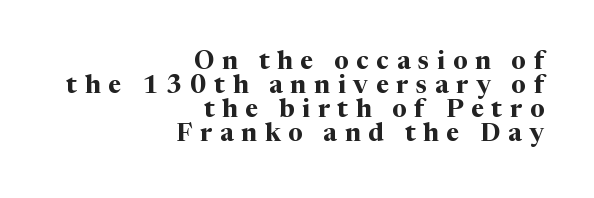
Q: Is the text bold? A: Yes.
Q: Is the text italic (slanted)? A: No, it is upright.
Q: Is the text underlined? A: No.
Q: How is the paragraph aligned? A: Right-aligned.
Q: Is the spacing between letters normal or unusually wide? A: Unusually wide.
Q: Is the spacing between lines tight, normal or loose? A: Tight.
